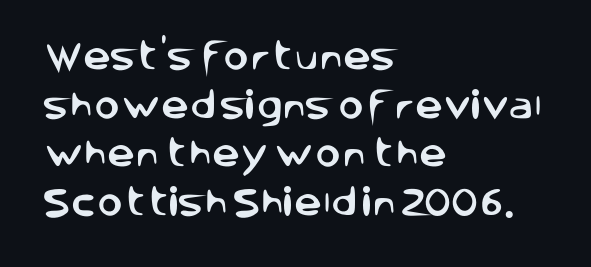
Q: Is the text italic (slanted)? A: No, it is upright.
Q: Is the typeface a serif or a sans-serif typeface? A: Sans-serif.
Q: Is the text underlined? A: No.
Q: How is the paragraph aligned? A: Left-aligned.
Q: Is the spacing between letters normal or unusually wide? A: Normal.
Q: Is the spacing between lines tight, normal or loose? A: Normal.
Q: Width (condensed, normal, or wide)? A: Normal.
Q: Stroke contrast? A: Low.
Q: x-height? A: Large.
Q: Monospaced? A: No.
